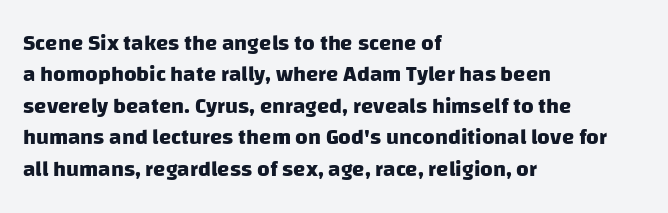
{"bold": "yes", "underline": "no", "align": "left", "line_spacing": "normal", "line_spacing_ratio": 1.43, "letter_spacing": "normal", "letter_spacing_em": 0.0, "glyph_px": 22}
